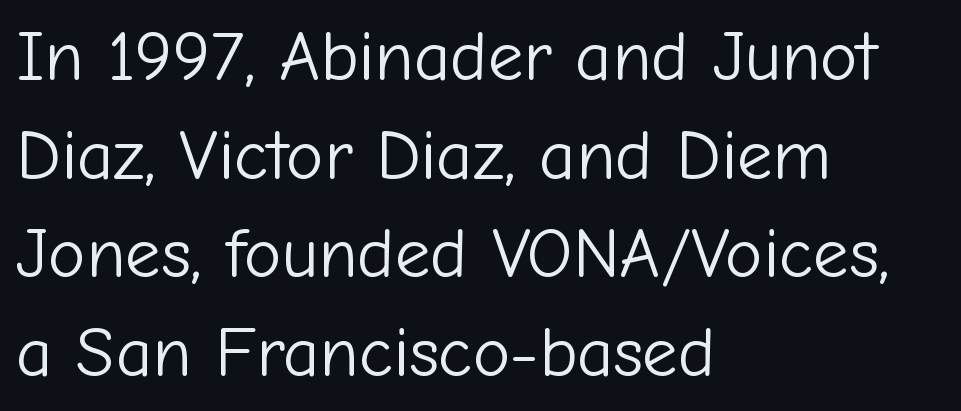
No italicization has been applied; the sample stays upright. Interline gaps are of average width in this sample. These lines are composed in type without serifs. The area under the type is left untouched. Is the letter spacing exaggerated? No — it looks like the ordinary default. Horizontally, the lines are justified to the leading edge only.
